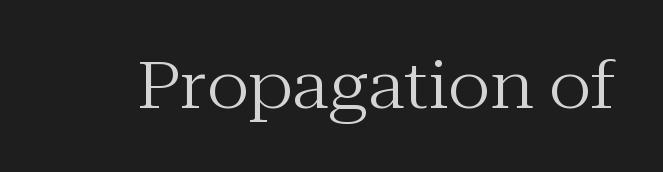
Q: Is the text bold? A: No.
Q: Is the text italic (slanted)? A: No, it is upright.
Q: Is the typeface a serif or a sans-serif typeface? A: Serif.
Q: Is the text underlined? A: No.
Q: Is the spacing between letters normal or unusually wide? A: Normal.
Q: Width (condensed, normal, or wide)? A: Normal.
Q: Stroke contrast? A: Medium.
Q: x-height? A: Medium.
Q: Monospaced? A: No.
